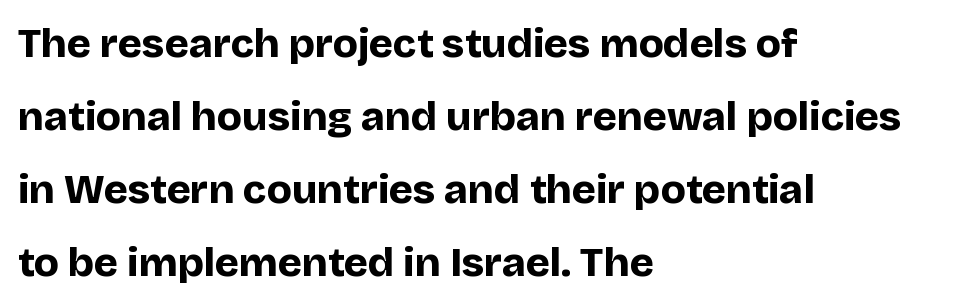
Q: Is the text bold? A: Yes.
Q: Is the text italic (slanted)? A: No, it is upright.
Q: Is the typeface a serif or a sans-serif typeface? A: Sans-serif.
Q: Is the text underlined? A: No.
Q: How is the paragraph aligned? A: Left-aligned.
Q: Is the spacing between letters normal or unusually wide? A: Normal.
Q: Width (condensed, normal, or wide)? A: Normal.
Q: Stroke contrast? A: Low.
Q: x-height? A: Large.
Q: Monospaced? A: No.
